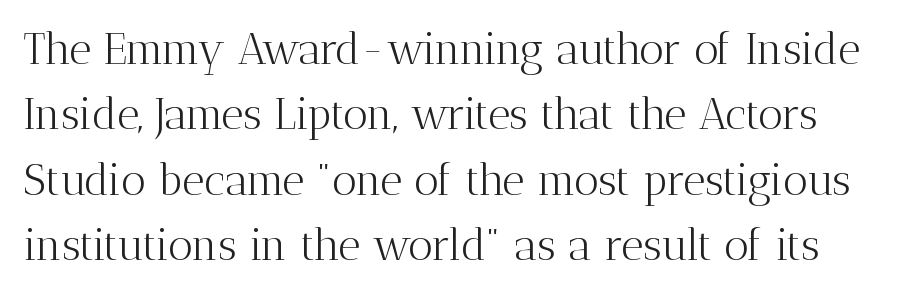
Q: Is the text bold? A: No.
Q: Is the text italic (slanted)? A: No, it is upright.
Q: Is the typeface a serif or a sans-serif typeface? A: Serif.
Q: Is the text underlined? A: No.
Q: Is the spacing between letters normal or unusually wide? A: Normal.
Q: Is the spacing between lines tight, normal or loose? A: Normal.
Q: Width (condensed, normal, or wide)? A: Normal.
Q: Stroke contrast? A: Medium.
Q: x-height? A: Medium.
Q: Monospaced? A: No.
